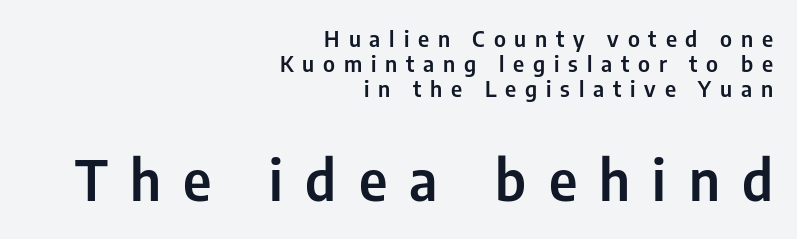
Q: Is the text italic (slanted)? A: No, it is upright.
Q: Is the typeface a serif or a sans-serif typeface? A: Sans-serif.
Q: Is the text underlined? A: No.
Q: How is the paragraph aligned? A: Right-aligned.
Q: Is the spacing between letters normal or unusually wide? A: Unusually wide.
Q: Is the spacing between lines tight, normal or loose? A: Tight.
Q: Which block of text is set in a larger size, the first (top) or the second (bottom)? A: The second (bottom) one.
Q: Width (condensed, normal, or wide)? A: Condensed.
Q: Stroke contrast? A: Low.
Q: x-height? A: Medium.
Q: Monospaced? A: No.
